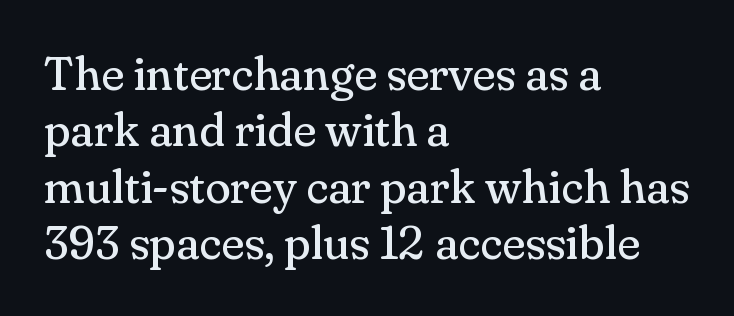
{"serif": "yes", "italic": "no", "bold": "no", "weight": "regular", "width": "normal", "stroke_contrast": "medium", "x_height": "small", "monospaced": "no", "underline": "no", "align": "left", "line_spacing_ratio": 1.2, "letter_spacing": "normal", "letter_spacing_em": 0.0, "glyph_px": 47}
